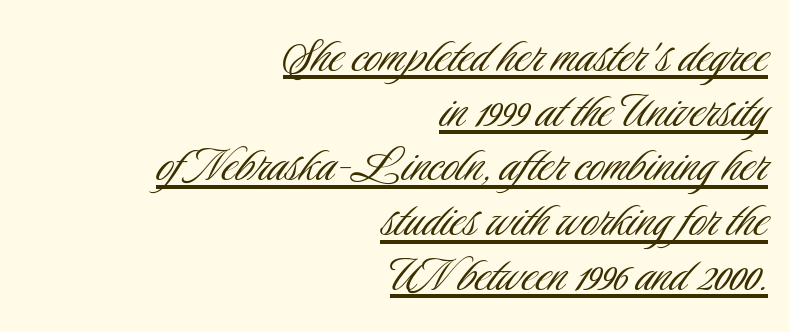
{"serif": "no", "bold": "no", "weight": "light", "width": "condensed", "stroke_contrast": "low", "x_height": "small", "monospaced": "no", "underline": "yes", "align": "right", "line_spacing": "tight", "line_spacing_ratio": 0.96, "letter_spacing": "normal", "letter_spacing_em": 0.0, "glyph_px": 57}
